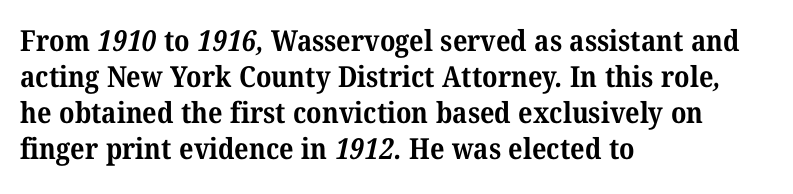
The image shows 29 px bold serif type; set left-aligned, line spacing 1.24x, normal letter spacing, not underlined; medium stroke contrast and a medium x-height.
